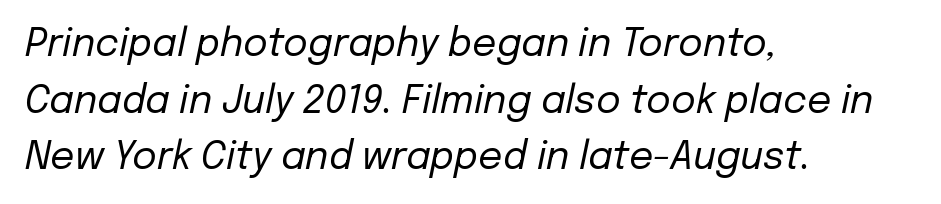
A classic flush-left, rag-right setting is used for this passage. This is not heavy type; no bold has been used. Honestly, the row spacing looks completely unremarkable. How are the letters spaced? Ordinarily, with no added tracking.
